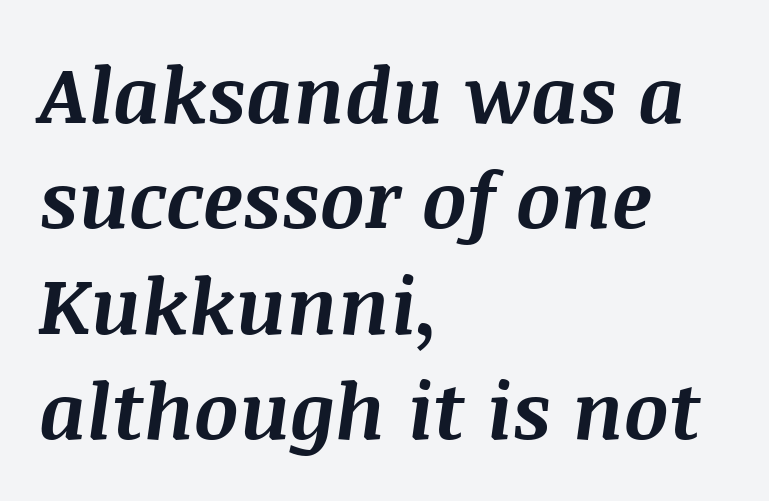
The image shows 78 px bold type, italic (leaning right); set left-aligned, normal line spacing (1.35x), normal letter spacing, not underlined; medium stroke contrast and a large x-height.
